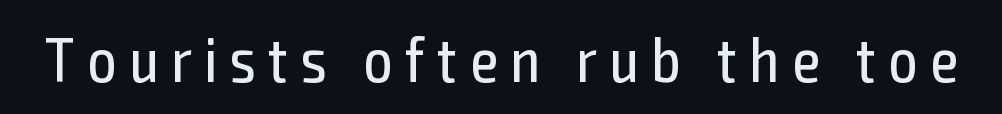
The image shows 63 px regular-weight, condensed sans-serif type, upright; set unusually wide letter spacing (+0.2 em), not underlined; a medium x-height.
